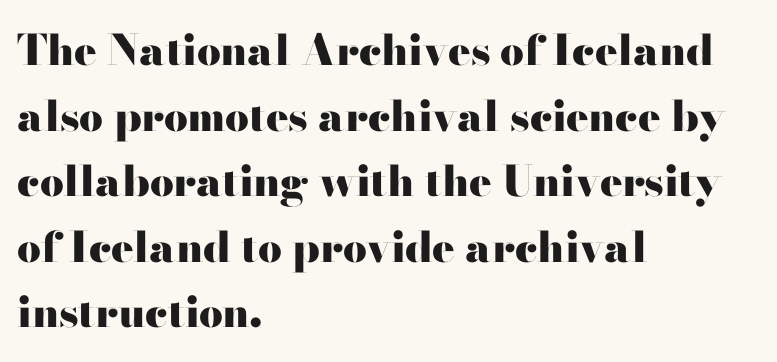
Note: serifs present on the glyphs. How heavy is the stroke? Heavy — this is a bold. This is the regular roman posture of the typeface. Caption: standard tracking, unaltered.
